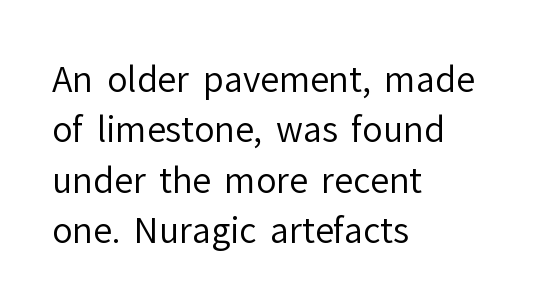
How would I describe the line gaps? Plain and ordinary. The string is rendered with underlining switched off. These lines are set flush left with a ragged right edge. How are the letters spaced? Ordinarily, with no added tracking. The font's upright variant was chosen for this text. The rendering uses natural spacing where letterforms have individual widths.
